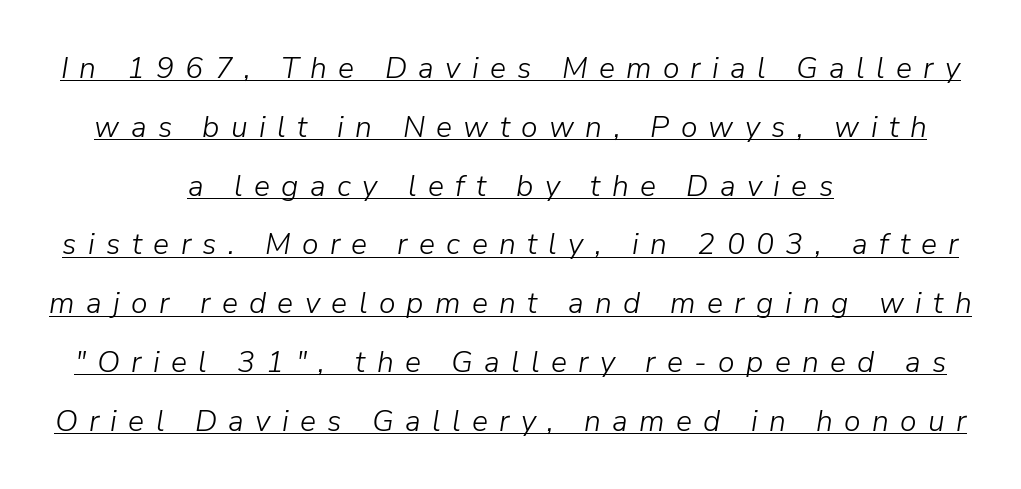
Is this a fixed-width face? No — the glyphs have proportional, varying widths. Tall strokes in this sample are angled rather than plumb. Caption: multi-line text, centered on the measure. Successive baselines arrive slowly, with a big drop between each. The strokes carry an ordinary text weight at most. Tracking value appears strongly positive — letters spread wide.
